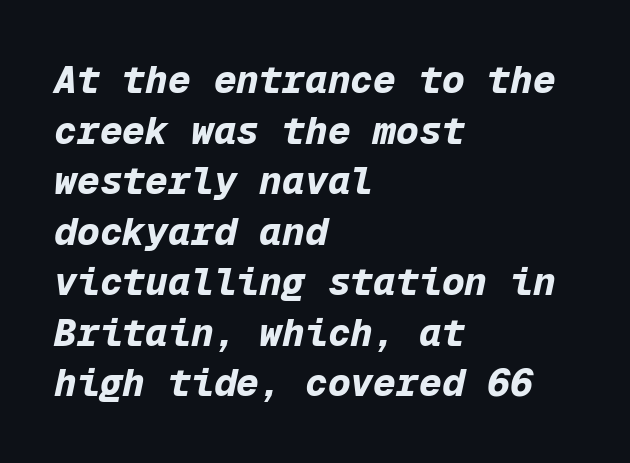
Whoever set this chose a conventional vertical rhythm. Look at the stroke-to-counter ratio: heavy, a bold. Every character here occupies the same horizontal width, giving the sample a typewriter-like rhythm. Beneath every word, the page is bare. The letterforms sit shoulder to shoulder at normal distance. The setting favours the left margin, as ordinary paragraphs usually do.
